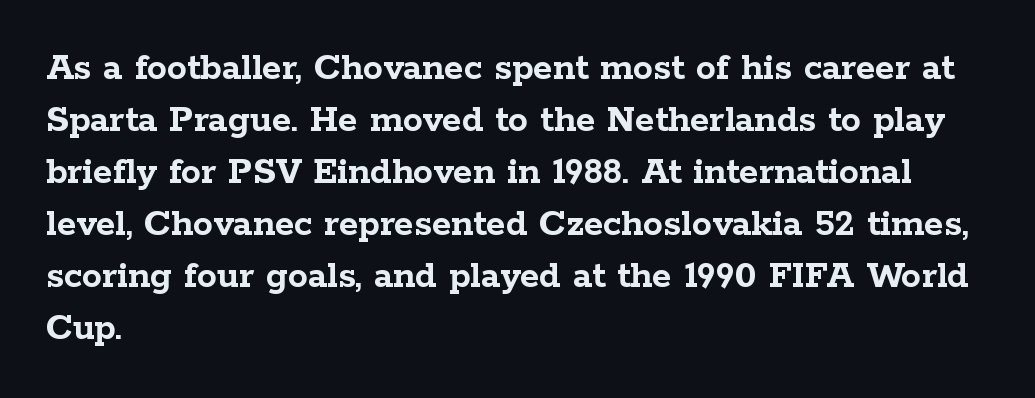
The image shows 40 px semibold, wide serif type, upright; set left-aligned, normal line spacing (1.3x), normal letter spacing, not underlined; low stroke contrast and a medium x-height.
